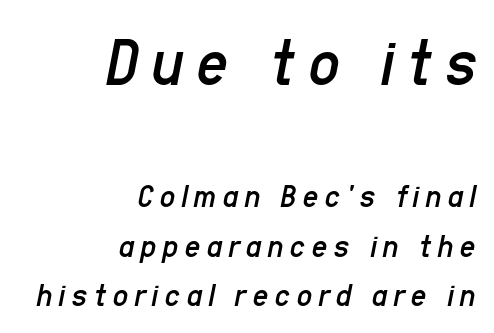
{"italic": "yes", "lean": "right", "slant_degrees": 11, "bold": "no", "weight": "regular", "width": "condensed", "stroke_contrast": "low", "x_height": "medium", "monospaced": "no", "underline": "no", "align": "right", "line_spacing": "normal", "line_spacing_ratio": 1.45, "larger_block": "first", "size_ratio": 2.03, "glyph_px": 69}
